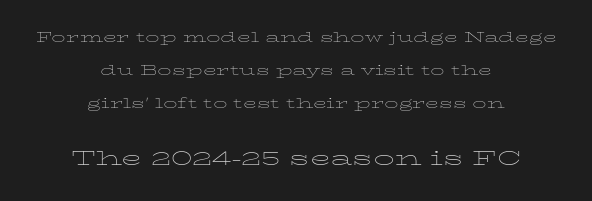
Q: Is the text bold? A: No.
Q: Is the text italic (slanted)? A: No, it is upright.
Q: Is the text underlined? A: No.
Q: How is the paragraph aligned? A: Centered.
Q: Is the spacing between letters normal or unusually wide? A: Normal.
Q: Is the spacing between lines tight, normal or loose? A: Loose.
Q: Which block of text is set in a larger size, the first (top) or the second (bottom)? A: The second (bottom) one.
